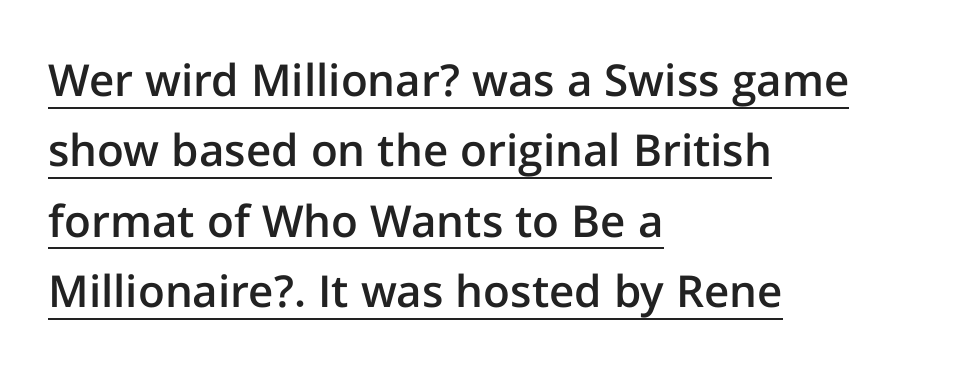
{"serif": "no", "italic": "no", "bold": "semi", "weight": "semibold", "width": "normal", "stroke_contrast": "low", "x_height": "medium", "monospaced": "no", "underline": "yes", "align": "left", "line_spacing": "normal", "line_spacing_ratio": 1.6, "letter_spacing": "normal", "letter_spacing_em": 0.0, "glyph_px": 44}
